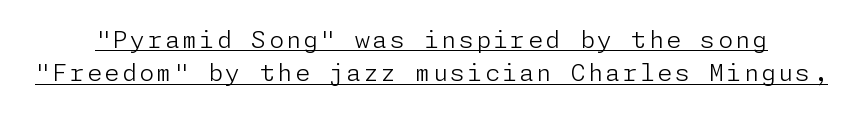
{"italic": "no", "bold": "no", "underline": "yes", "line_spacing": "normal", "line_spacing_ratio": 1.39, "glyph_px": 24}
